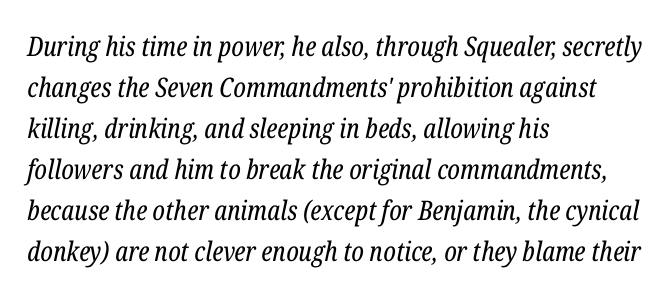
The image shows 27 px text type, italic (leaning right); set left-aligned, normal line spacing (1.52x), normal letter spacing, not underlined.
